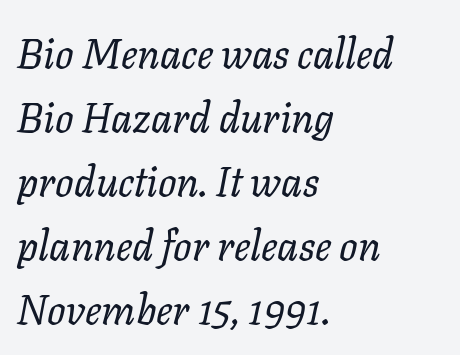
Underline: absent. The axis of the letterforms is tilted away from vertical. A normal amount of white space separates one row of letters from the next. The horizontal fit of the characters is conventional and even. The lines are quadded left.
